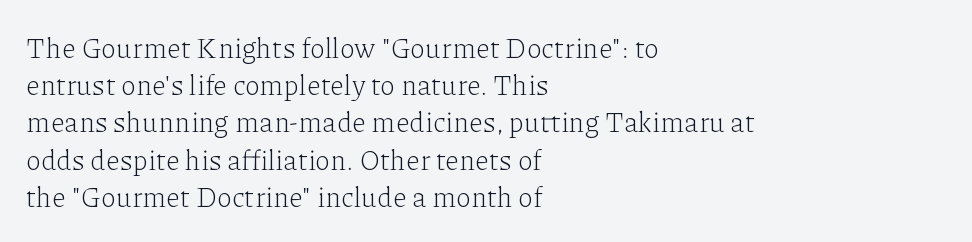
{"serif": "yes", "italic": "no", "bold": "no", "weight": "light", "width": "normal", "stroke_contrast": "low", "x_height": "medium", "monospaced": "no", "underline": "no", "align": "left", "line_spacing": "normal", "line_spacing_ratio": 1.33, "letter_spacing": "normal", "letter_spacing_em": 0.0, "glyph_px": 28}
